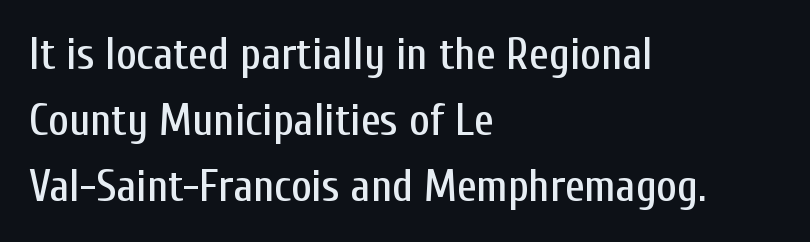
The image shows 44 px condensed sans-serif type, upright; set left-aligned, normal line spacing (1.5x), normal letter spacing, not underlined; low stroke contrast and a medium x-height.
